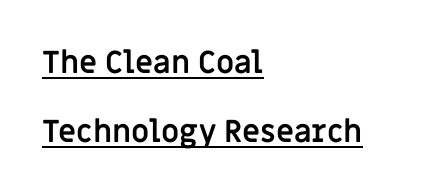
Nothing sits at the stroke ends, so this counts as sans-serif. Typesetter's note: full bold, strokes at maximum text heaviness. The face used here is rendered with its standard letterfit. One glance says open: line gaps are wider than usual.
